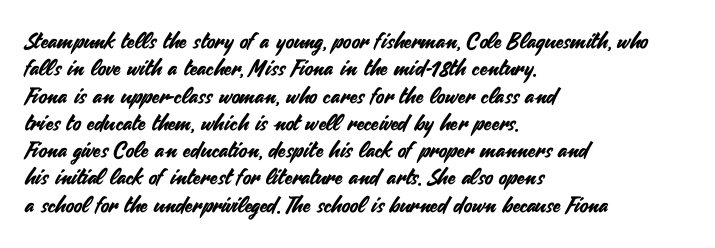
The lines are quadded left. Bare-footed words on every line. The gaps between neighbouring characters are ordinary and unremarkable.
